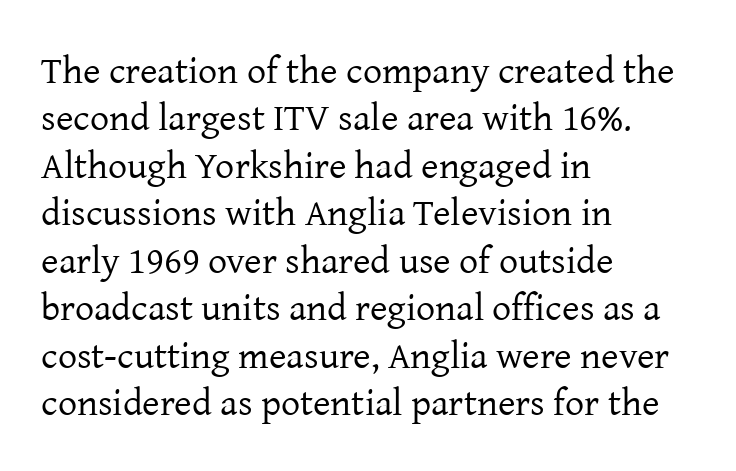
Q: Is the text bold? A: No.
Q: Is the text italic (slanted)? A: No, it is upright.
Q: Is the typeface a serif or a sans-serif typeface? A: Serif.
Q: Is the text underlined? A: No.
Q: How is the paragraph aligned? A: Left-aligned.
Q: Is the spacing between letters normal or unusually wide? A: Normal.
Q: Is the spacing between lines tight, normal or loose? A: Normal.
Q: Width (condensed, normal, or wide)? A: Normal.
Q: Stroke contrast? A: Low.
Q: x-height? A: Medium.
Q: Monospaced? A: No.
